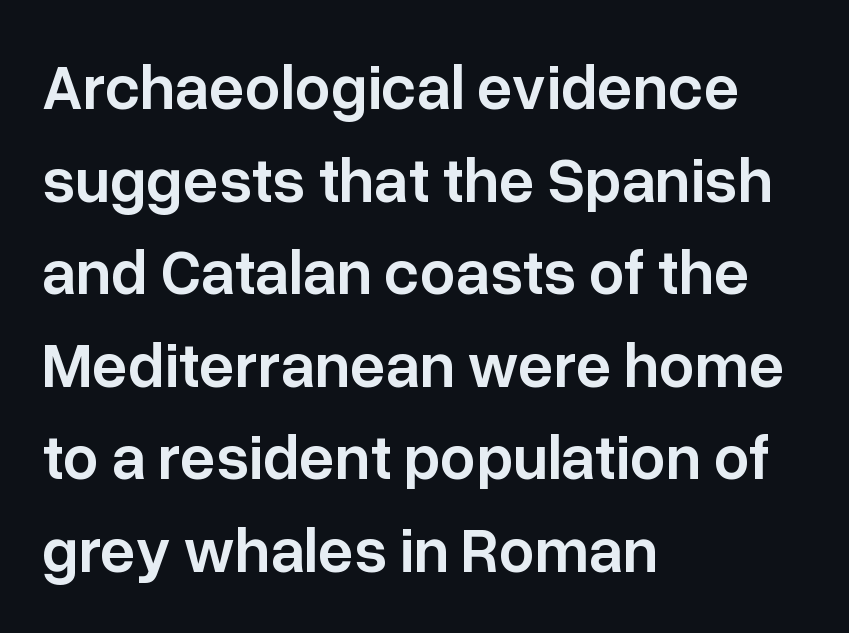
{"serif": "no", "italic": "no", "bold": "semi", "weight": "semibold", "width": "normal", "stroke_contrast": "low", "x_height": "medium", "monospaced": "no", "underline": "no", "align": "left", "line_spacing": "normal", "line_spacing_ratio": 1.47, "letter_spacing": "normal", "letter_spacing_em": 0.0, "glyph_px": 63}
